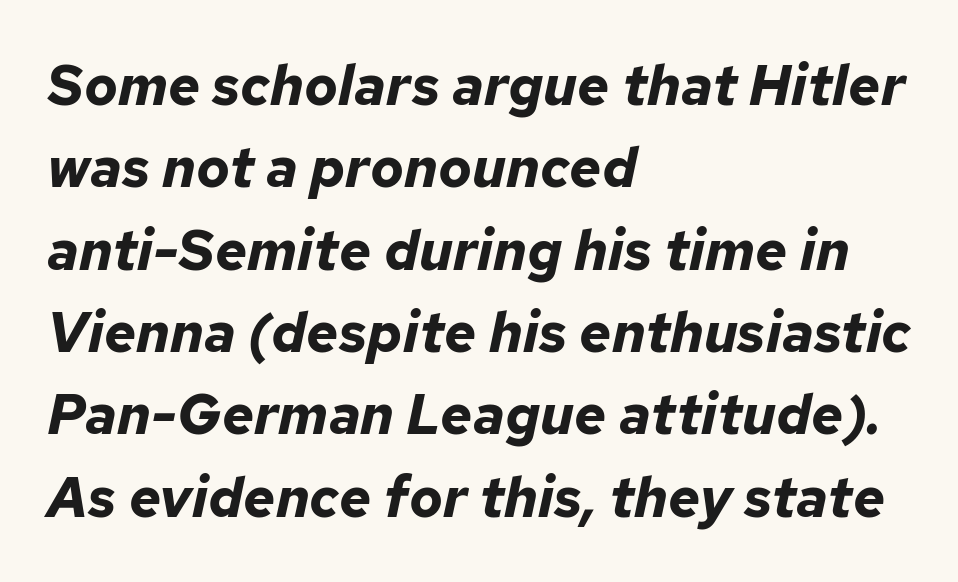
Descender tails drop into unmarked territory. Line spacing here is normal. Letter spacing: default. Where is the straight margin? On the left.
